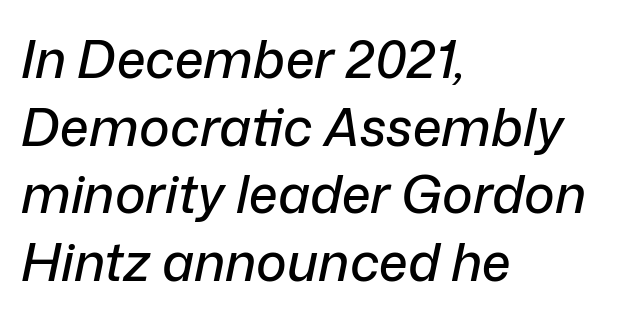
The area under the type is left untouched. Between one letter and the next there's only the usual sliver of space. Slanted lettering throughout. Does the copy run flush right? No — it runs flush left.
